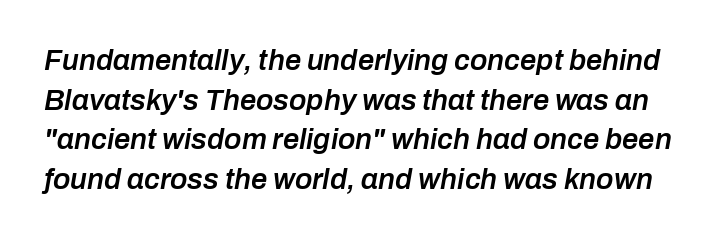
Q: Is the text bold? A: Semi-bold.
Q: Is the text italic (slanted)? A: Yes, it leans right by about 10 degrees.
Q: Is the text underlined? A: No.
Q: Is the spacing between letters normal or unusually wide? A: Normal.
Q: Is the spacing between lines tight, normal or loose? A: Normal.
Q: Width (condensed, normal, or wide)? A: Normal.
Q: Stroke contrast? A: Low.
Q: x-height? A: Medium.
Q: Monospaced? A: No.
